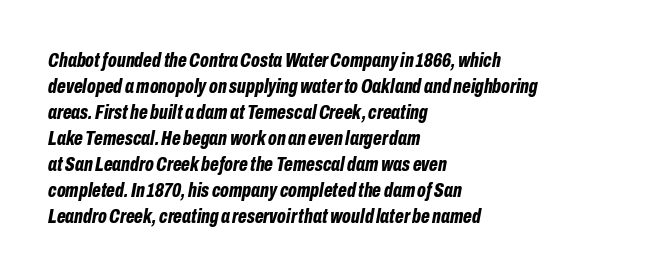
{"italic": "yes", "lean": "right", "slant_degrees": 10, "bold": "yes", "underline": "no", "align": "left", "line_spacing_ratio": 1.24, "letter_spacing": "normal", "letter_spacing_em": 0.0, "glyph_px": 21}
